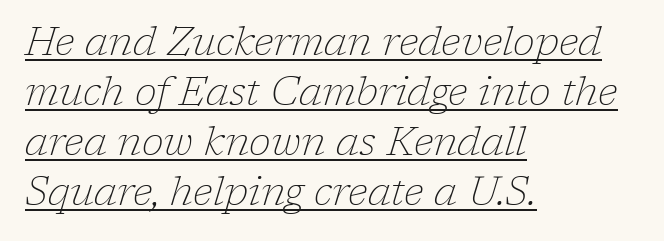
The image shows 40 px thin serif type, italic (leaning right); set left-aligned, normal line spacing (1.25x), normal letter spacing, underlined; low stroke contrast and a medium x-height.
